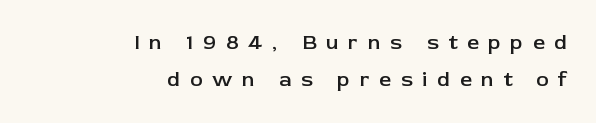
Q: Is the text bold? A: Semi-bold.
Q: Is the text italic (slanted)? A: No, it is upright.
Q: Is the text underlined? A: No.
Q: How is the paragraph aligned? A: Right-aligned.
Q: Is the spacing between letters normal or unusually wide? A: Unusually wide.
